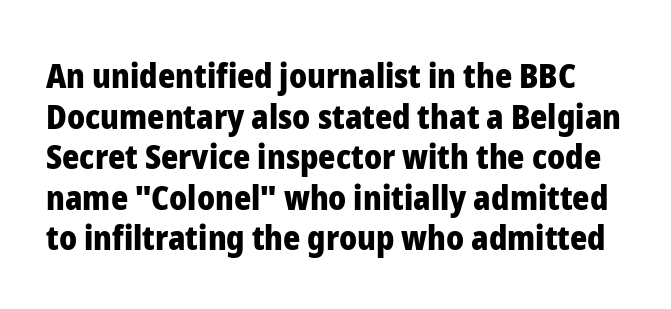
Q: Is the text bold? A: Yes.
Q: Is the text italic (slanted)? A: No, it is upright.
Q: Is the typeface a serif or a sans-serif typeface? A: Sans-serif.
Q: Is the text underlined? A: No.
Q: Is the spacing between letters normal or unusually wide? A: Normal.
Q: Width (condensed, normal, or wide)? A: Normal.
Q: Stroke contrast? A: Low.
Q: x-height? A: Medium.
Q: Monospaced? A: No.
